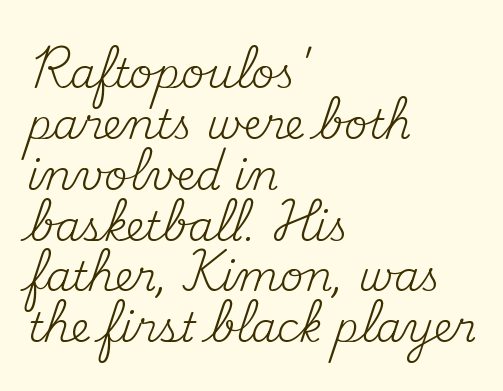
Q: Is the text bold? A: No.
Q: Is the text italic (slanted)? A: Yes.
Q: Is the typeface a serif or a sans-serif typeface? A: Serif.
Q: Is the text underlined? A: No.
Q: How is the paragraph aligned? A: Left-aligned.
Q: Is the spacing between letters normal or unusually wide? A: Normal.
Q: Width (condensed, normal, or wide)? A: Normal.
Q: Stroke contrast? A: Medium.
Q: x-height? A: Small.
Q: Monospaced? A: No.
